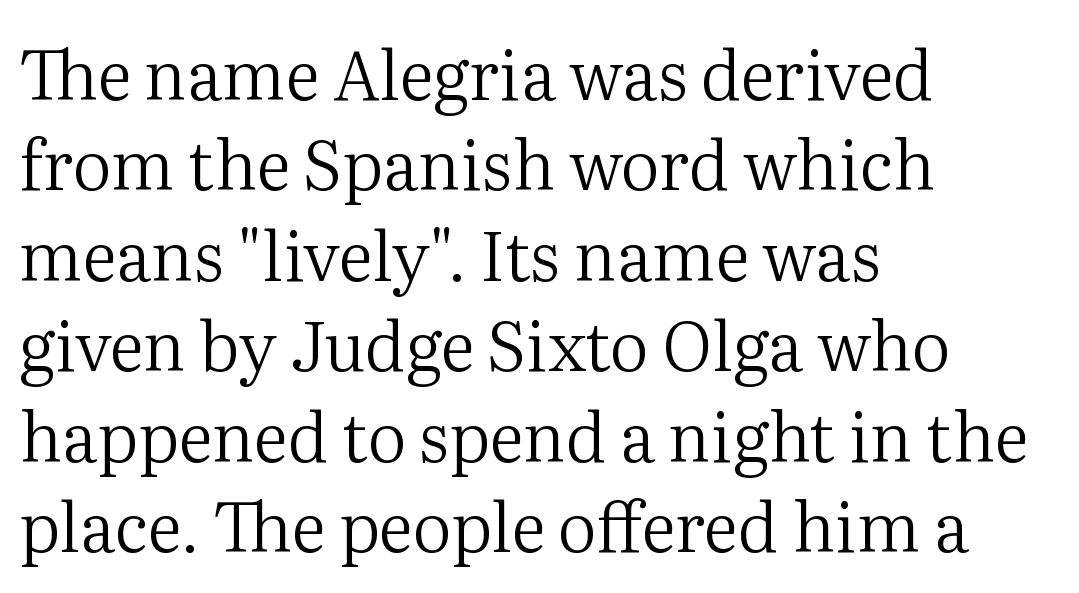
{"serif": "yes", "italic": "no", "bold": "no", "weight": "regular", "width": "normal", "stroke_contrast": "medium", "x_height": "medium", "monospaced": "no", "underline": "no", "align": "left", "line_spacing": "normal", "line_spacing_ratio": 1.33, "letter_spacing": "normal", "letter_spacing_em": 0.0, "glyph_px": 68}
